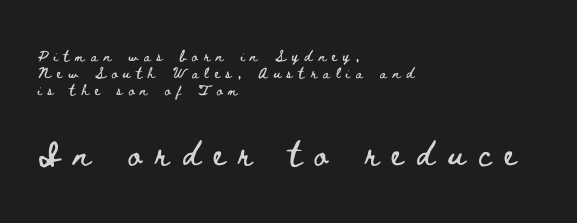
The image shows 31 px wide type; set left-aligned, line spacing 1.21x, unusually wide letter spacing (+0.43 em), not underlined; the second (bottom) block is 2.21x larger; low stroke contrast and a small x-height.
